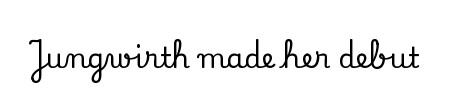
{"serif": "yes", "italic": "no", "width": "normal", "stroke_contrast": "low", "x_height": "small", "monospaced": "no", "underline": "no", "letter_spacing": "normal", "letter_spacing_em": 0.0, "glyph_px": 28}
